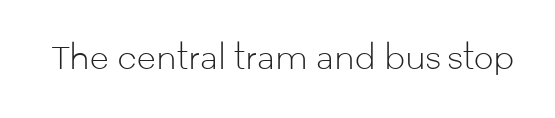
The passage shown is typeset with a sans-serif family. A roman cut, with each character standing at attention. The strip under each line holds only bare page. Caption: face not bold, strokes unweighted.
